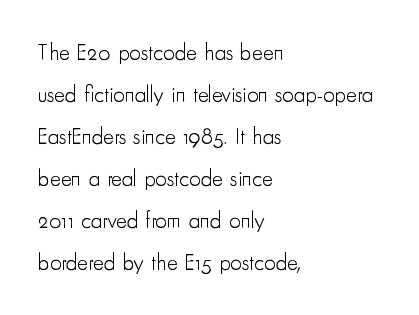
Q: Is the text bold? A: No.
Q: Is the text italic (slanted)? A: No, it is upright.
Q: Is the text underlined? A: No.
Q: How is the paragraph aligned? A: Left-aligned.
Q: Is the spacing between letters normal or unusually wide? A: Normal.
